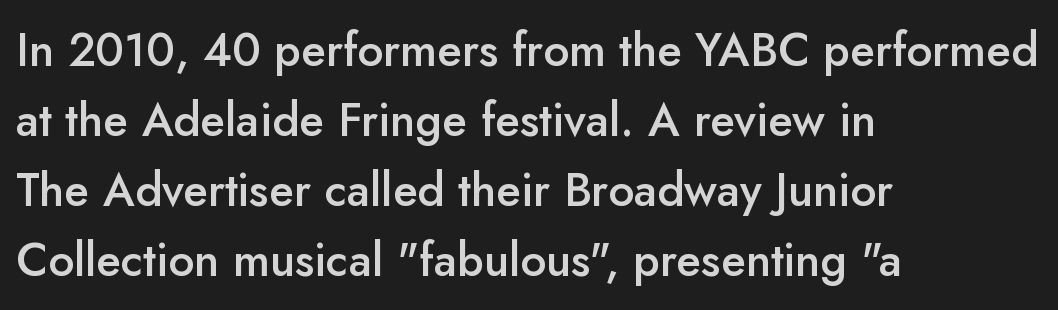
The image shows 46 px semibold sans-serif type, upright; set left-aligned, normal line spacing (1.52x), normal letter spacing, not underlined; low stroke contrast and a small x-height.
